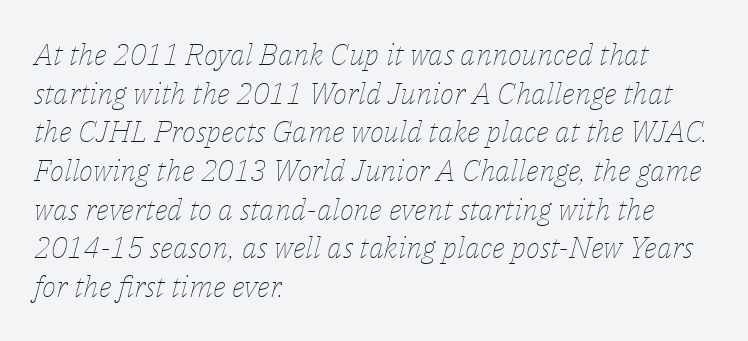
Nothing unusual about the tracking: characters are spaced as the font intends. Interline gaps are of average width in this sample. Note the varied advance widths — an 'i' is clearly narrower than an 'm'. No extra ink here — the face is not bold.
